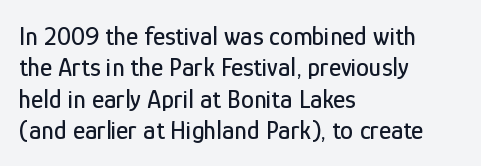
The image shows 26 px text type, upright; set left-aligned, line spacing 1.21x, normal letter spacing, not underlined.
